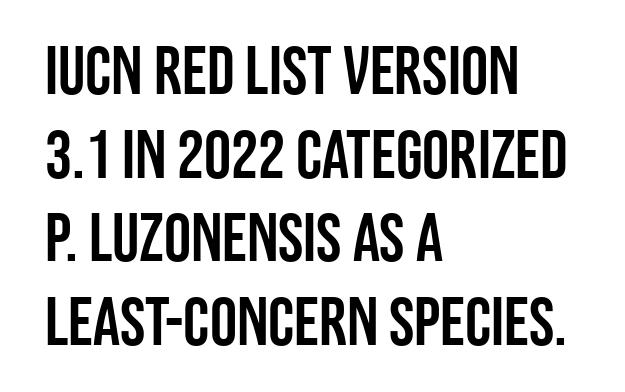
Looks like regular typesetting: each glyph gets only the width it needs. Look at the bottom of the vertical strokes: they stop flat, with no serifs. The glyphs are unaccompanied by any horizontal stroke below them. These lines were composed using upright roman letters. Each word holds together tightly as a unit, with standard inter-letter gaps.
